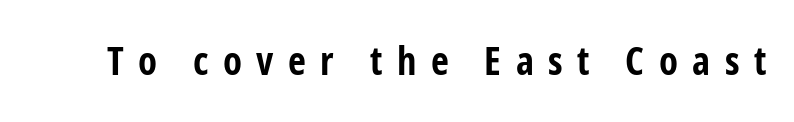
Note: no serifs on the glyphs. Descender tails drop into unmarked territory. The letters stand straight up with perfectly vertical stems. Observe the wide spacing: letters keep a clear distance from each other. Is this a fixed-width face? No — the glyphs have proportional, varying widths.
